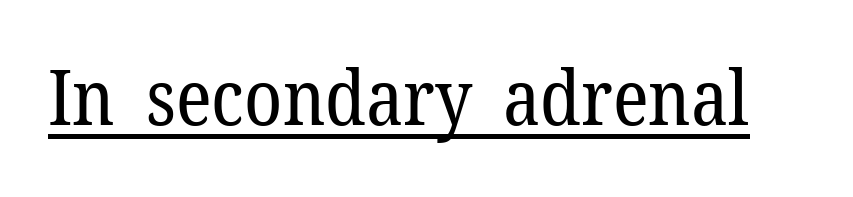
Q: Is the text bold? A: No.
Q: Is the text italic (slanted)? A: No, it is upright.
Q: Is the typeface a serif or a sans-serif typeface? A: Serif.
Q: Is the text underlined? A: Yes.
Q: Is the spacing between letters normal or unusually wide? A: Normal.
Q: Width (condensed, normal, or wide)? A: Normal.
Q: Stroke contrast? A: Low.
Q: x-height? A: Medium.
Q: Monospaced? A: No.
